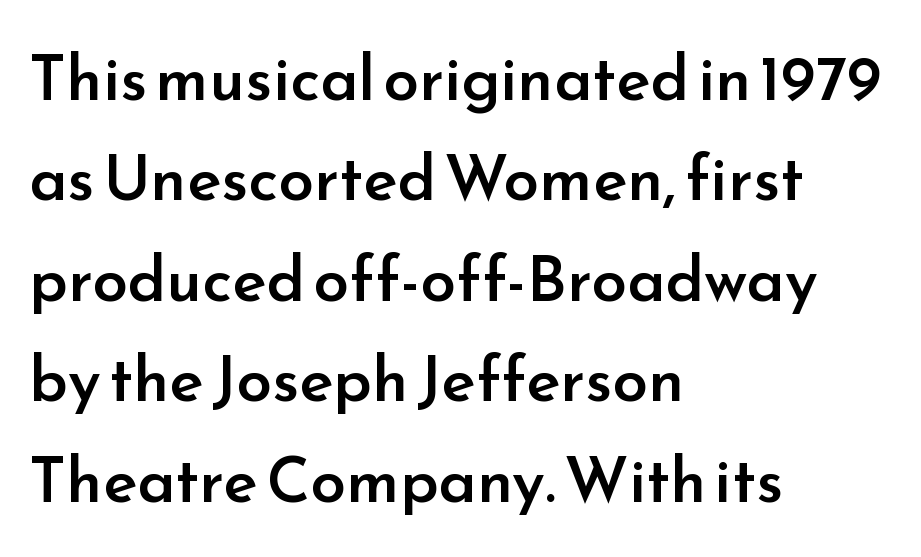
Q: Is the text bold? A: Semi-bold.
Q: Is the text italic (slanted)? A: No, it is upright.
Q: Is the typeface a serif or a sans-serif typeface? A: Sans-serif.
Q: Is the text underlined? A: No.
Q: How is the paragraph aligned? A: Left-aligned.
Q: Is the spacing between letters normal or unusually wide? A: Normal.
Q: Is the spacing between lines tight, normal or loose? A: Normal.
Q: Width (condensed, normal, or wide)? A: Normal.
Q: Stroke contrast? A: Low.
Q: x-height? A: Small.
Q: Monospaced? A: No.
